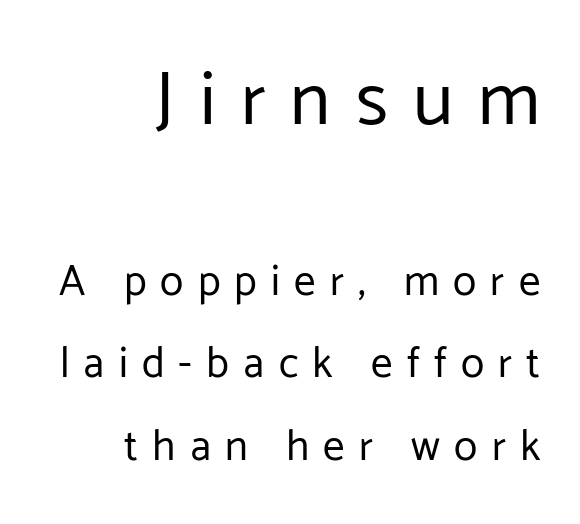
The gaps between neighbouring characters are conspicuously large. The rendering anchors every line to the right-hand side. The space directly below the letters is spotless. Loosely led — the rows are spread out. The font family rendered here belongs to the sans-serif group. Visually, the top section dominates because its glyphs are scaled up.
